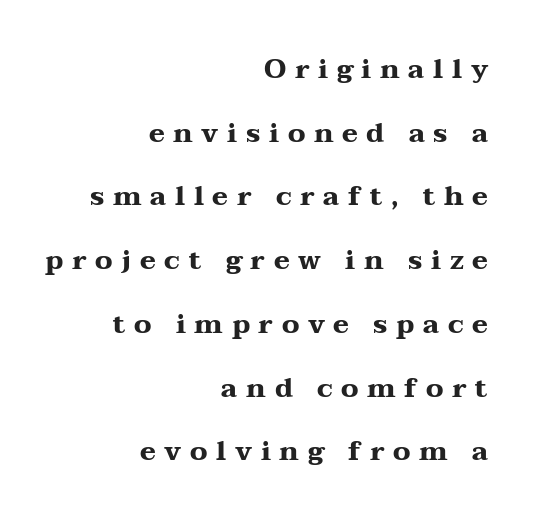
{"italic": "no", "bold": "yes", "underline": "no", "align": "right", "line_spacing": "loose", "line_spacing_ratio": 2.36, "letter_spacing": "wide", "letter_spacing_em": 0.32, "glyph_px": 27}
